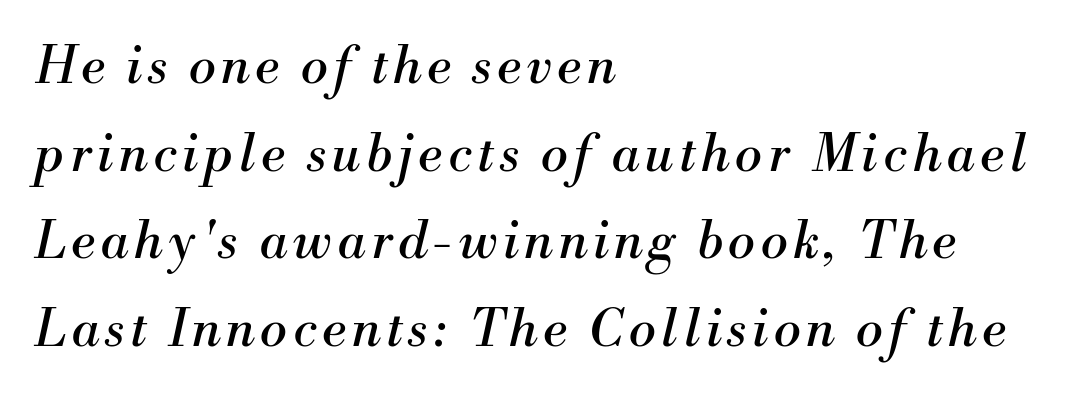
The image shows 51 px regular-weight serif type, italic (leaning right); set left-aligned, line spacing 1.72x, not underlined; medium stroke contrast and a small x-height.
